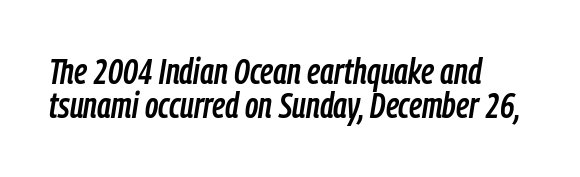
The image shows 36 px condensed type, italic (leaning right); set left-aligned, tight line spacing (0.95x), normal letter spacing, not underlined; low stroke contrast and a medium x-height.
